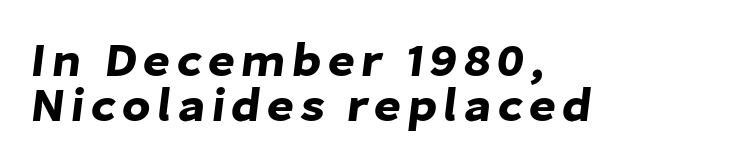
Bare-footed words on every line. Quick note: interline space is minimal. Line starts are locked; line ends wander. Typographically, this falls in the sans-serif category. Think of a printed novel: that variable character pitch is what you see here.
